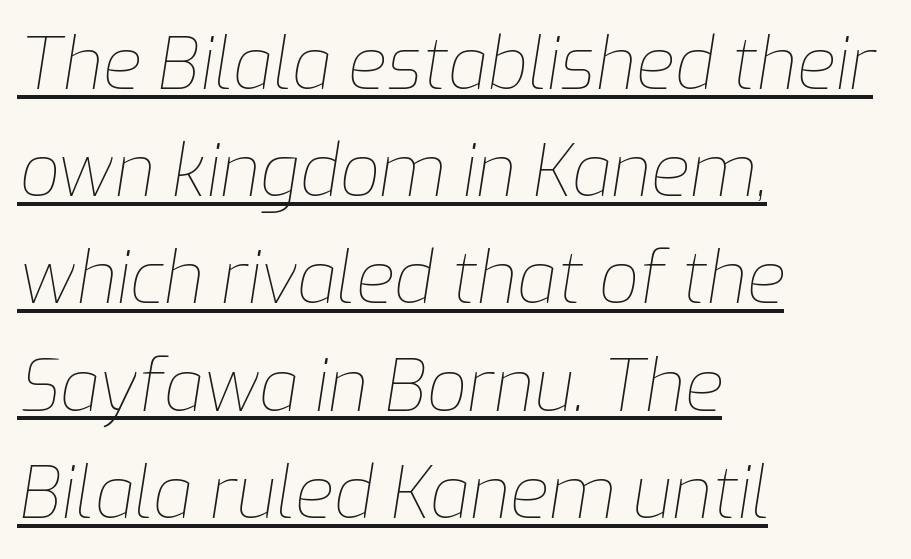
A rule runs beneath these lines of type. Do the characters align in a grid? No, the font is proportional. Inter-character spacing is left at the font's built-in metrics. Quick note: italic. Is the type heavy? It reads as light-to-regular instead.
